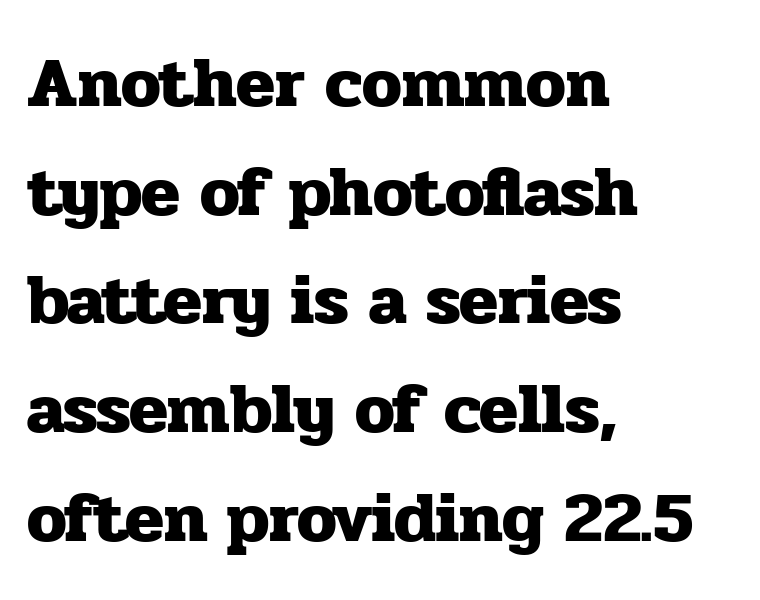
{"serif": "yes", "italic": "no", "bold": "yes", "weight": "heavy", "width": "normal", "stroke_contrast": "low", "x_height": "medium", "monospaced": "no", "underline": "no", "align": "left", "line_spacing": "normal", "line_spacing_ratio": 1.53, "letter_spacing": "normal", "letter_spacing_em": 0.0, "glyph_px": 71}
